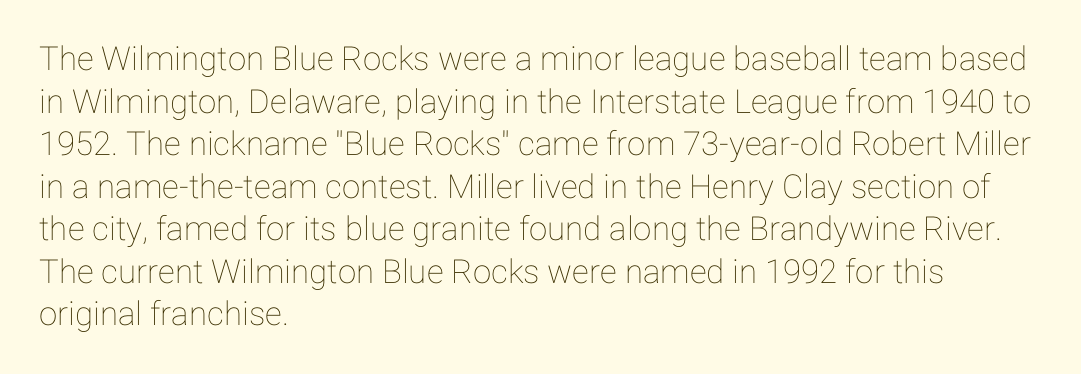
The image shows 33 px text type, upright; set left-aligned, normal line spacing (1.29x), normal letter spacing, not underlined; low stroke contrast and a medium x-height.
